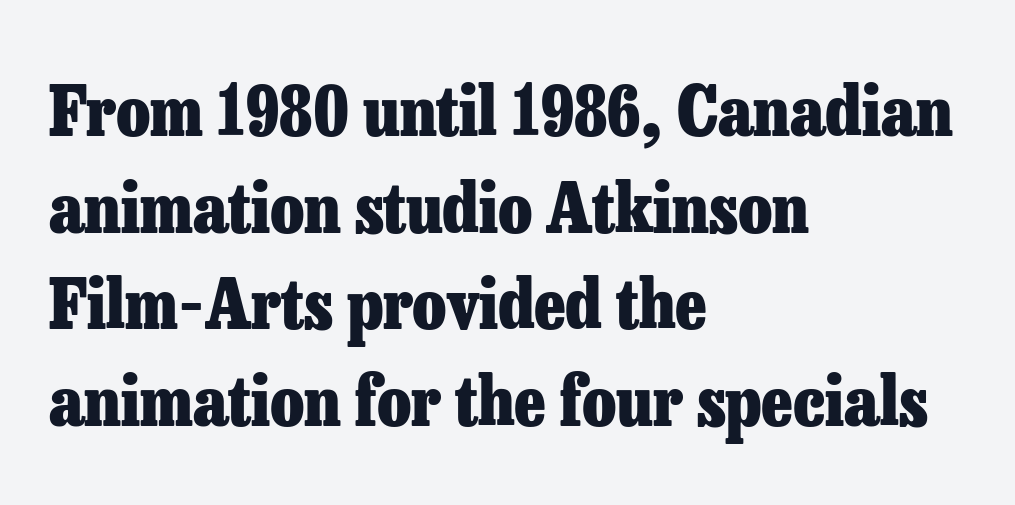
The image shows 69 px heavy serif type, upright; set left-aligned, normal line spacing (1.4x), normal letter spacing, not underlined; low stroke contrast and a medium x-height.
